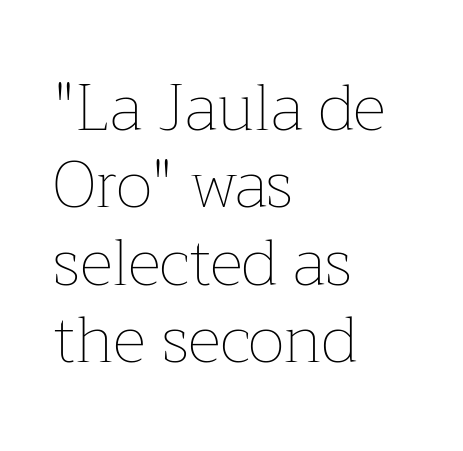
The letters look calm and open, with moderate or lighter stems. Observe the ordinary spacing: letters are neighbours, not strangers. The lettering stays uniformly vertical, giving the passage a roman look. The space beneath each line is pristine and unruled.
